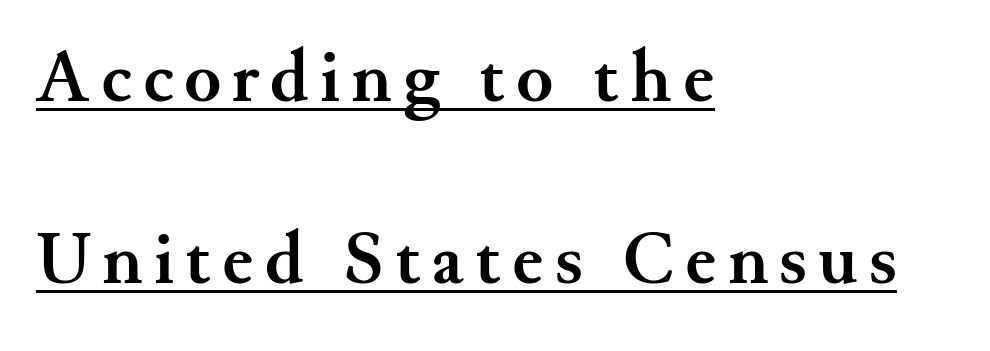
Q: Is the text bold? A: Yes.
Q: Is the text italic (slanted)? A: No, it is upright.
Q: Is the typeface a serif or a sans-serif typeface? A: Serif.
Q: Is the text underlined? A: Yes.
Q: How is the paragraph aligned? A: Left-aligned.
Q: Is the spacing between lines tight, normal or loose? A: Loose.
Q: Width (condensed, normal, or wide)? A: Normal.
Q: Stroke contrast? A: Medium.
Q: x-height? A: Small.
Q: Monospaced? A: No.
